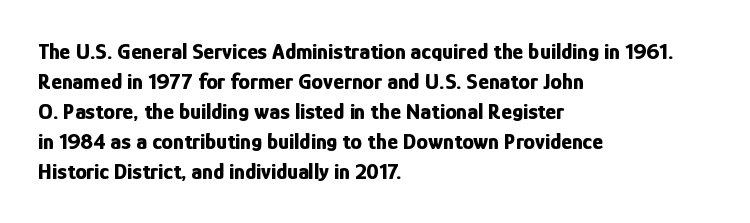
Q: Is the text bold? A: Yes.
Q: Is the text italic (slanted)? A: No, it is upright.
Q: Is the text underlined? A: No.
Q: How is the paragraph aligned? A: Left-aligned.
Q: Is the spacing between letters normal or unusually wide? A: Normal.
Q: Is the spacing between lines tight, normal or loose? A: Normal.
